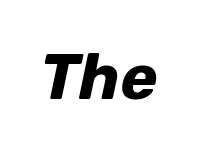
{"italic": "yes", "lean": "right", "slant_degrees": 12, "bold": "yes", "weight": "bold", "width": "normal", "stroke_contrast": "low", "x_height": "medium", "monospaced": "no", "underline": "no", "letter_spacing": "normal", "letter_spacing_em": 0.0, "glyph_px": 63}
